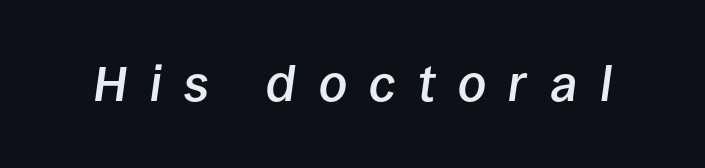
The image shows 50 px semibold type, italic (leaning right); set unusually wide letter spacing (+0.45 em), not underlined; low stroke contrast and a large x-height.
